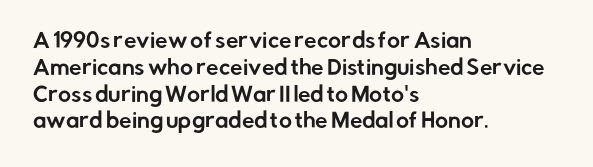
The image shows 20 px text type, upright; set left-aligned, normal line spacing (1.34x), normal letter spacing, not underlined.
